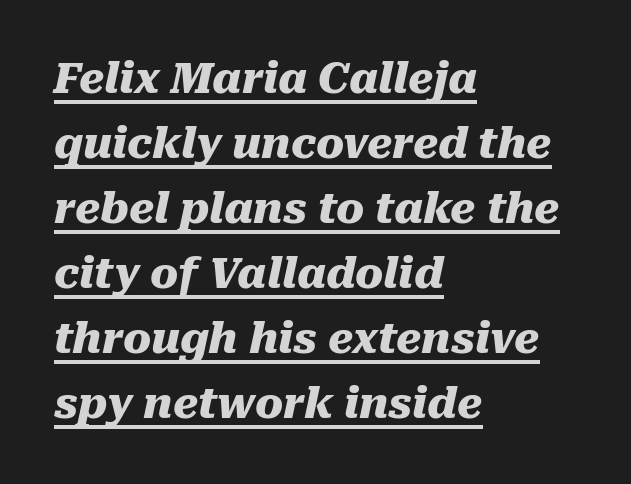
Quick note: underline on. The face used here is proportionally spaced, like ordinary book or web type. Its strokes are broad and dark, the hallmark of bold type. The rag falls on the right side of this text block. It's the slanting kind of type.
